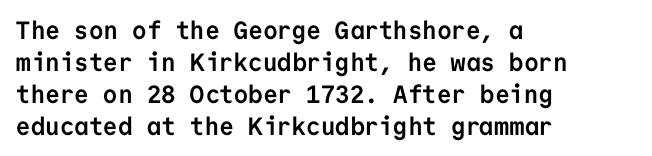
Q: Is the text bold? A: Yes.
Q: Is the text italic (slanted)? A: No, it is upright.
Q: Is the text underlined? A: No.
Q: How is the paragraph aligned? A: Left-aligned.
Q: Is the spacing between letters normal or unusually wide? A: Normal.
Q: Is the spacing between lines tight, normal or loose? A: Normal.
